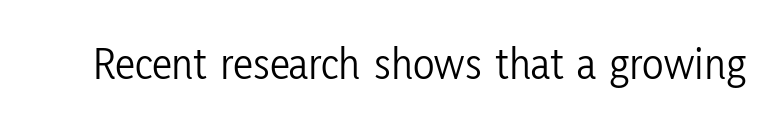
The image shows 45 px light, condensed sans-serif type, upright; set normal letter spacing, not underlined; low stroke contrast and a medium x-height.
